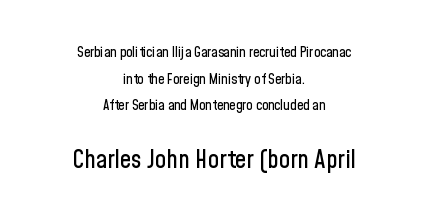
{"italic": "no", "underline": "no", "align": "center", "line_spacing": "loose", "line_spacing_ratio": 1.91, "letter_spacing": "normal", "letter_spacing_em": 0.0, "larger_block": "second", "size_ratio": 1.79, "glyph_px": 25}
